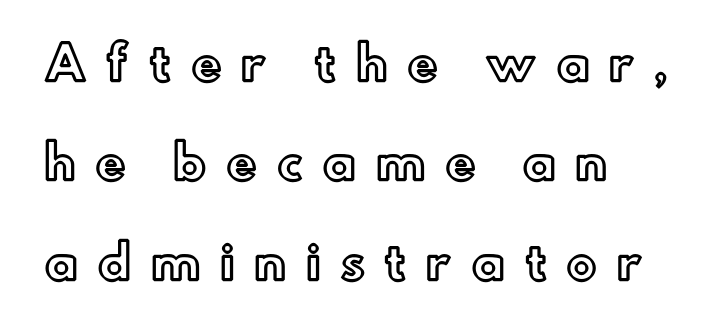
Q: Is the text italic (slanted)? A: No, it is upright.
Q: Is the text underlined? A: No.
Q: How is the paragraph aligned? A: Left-aligned.
Q: Is the spacing between letters normal or unusually wide? A: Unusually wide.
Q: Is the spacing between lines tight, normal or loose? A: Loose.
Q: Width (condensed, normal, or wide)? A: Normal.
Q: x-height? A: Small.
Q: Monospaced? A: No.
